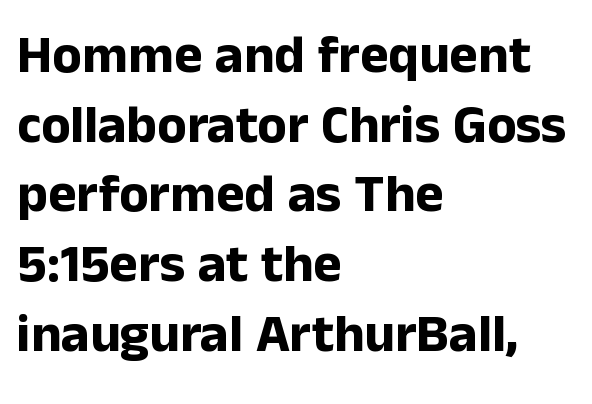
The image shows 54 px bold sans-serif type, upright; set left-aligned, normal line spacing (1.29x), normal letter spacing, not underlined; low stroke contrast and a medium x-height.
